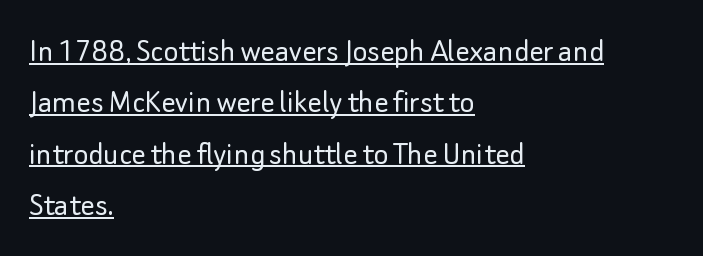
Every word sits above its own underline. This sample uses a sans-serif face. No letter is thick-stroked: the sample isn't bold. The lettering holds an erect, upright posture throughout.
